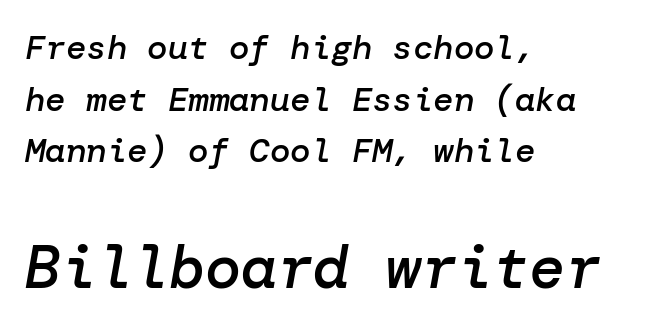
The image shows 60 px semibold type, italic (leaning right); set left-aligned, normal line spacing (1.52x), normal letter spacing, not underlined; the second (bottom) block is 1.76x larger; low stroke contrast and a medium x-height.
